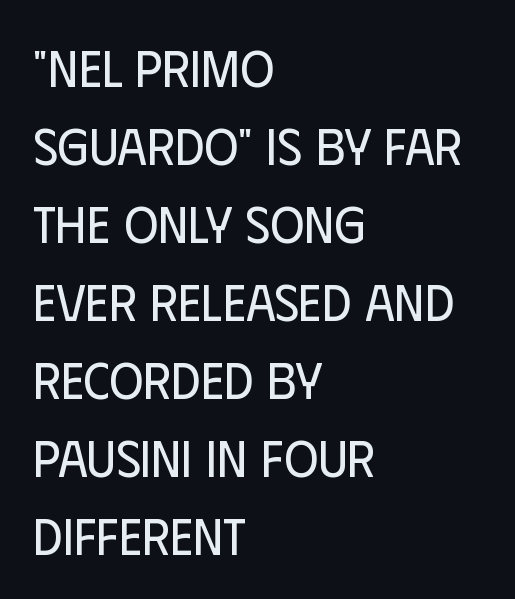
The image shows 52 px regular-weight, condensed sans-serif type, upright; set left-aligned, normal line spacing (1.5x), normal letter spacing, not underlined; low stroke contrast and a large x-height.
